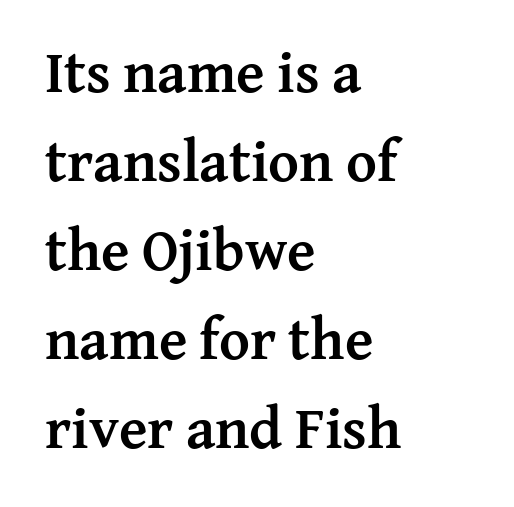
The image shows 59 px semibold serif type, upright; set left-aligned, normal line spacing (1.51x), normal letter spacing, not underlined; medium stroke contrast and a medium x-height.
